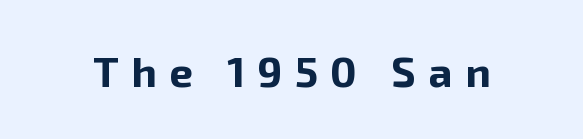
Q: Is the text bold? A: Yes.
Q: Is the text italic (slanted)? A: No, it is upright.
Q: Is the typeface a serif or a sans-serif typeface? A: Sans-serif.
Q: Is the text underlined? A: No.
Q: Is the spacing between letters normal or unusually wide? A: Unusually wide.
Q: Width (condensed, normal, or wide)? A: Normal.
Q: Stroke contrast? A: Low.
Q: x-height? A: Medium.
Q: Monospaced? A: No.
